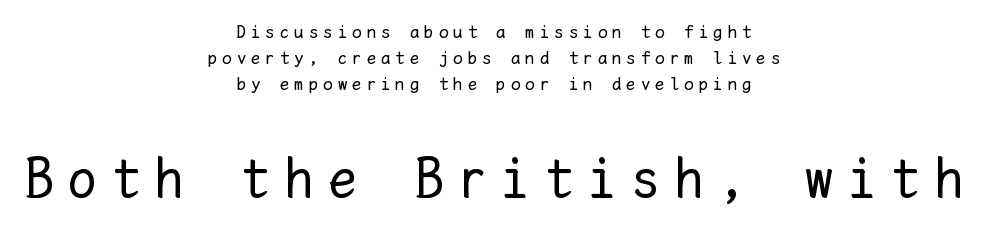
Think of a typewriter: that constant character pitch is what you see here. Evenly set lines give the paragraph a standard silhouette. Size contrast runs from small at the top to large at the bottom. Ascenders rise straight up at ninety degrees. A light-to-regular cut is what we see here.
